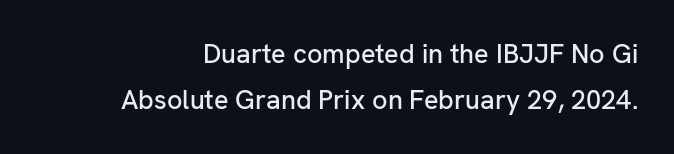
Words float on clear page, feet unadorned. A typesetter would call this zero additional tracking. Posture: vertical. Successive baselines arrive at the customary interval.
